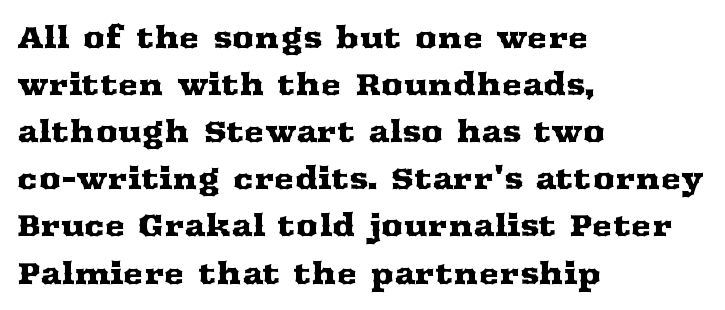
The image shows 31 px wide serif type, upright; set left-aligned, normal line spacing (1.52x), normal letter spacing, not underlined; medium stroke contrast and a medium x-height.
